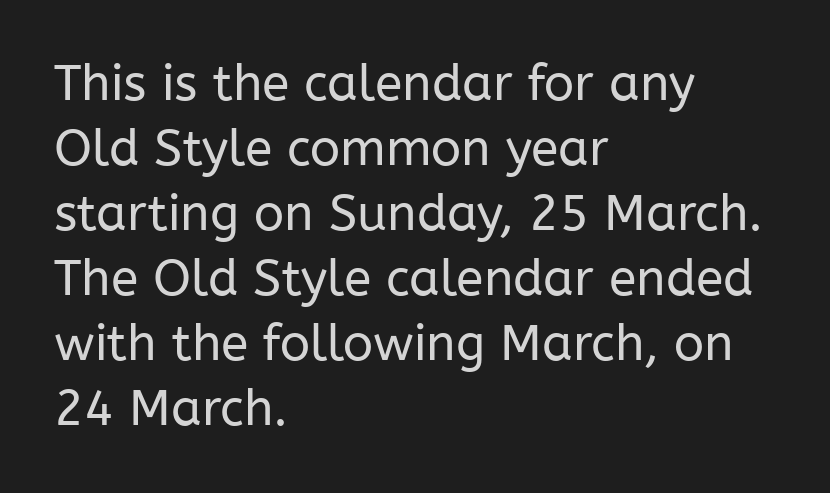
Q: Is the text bold? A: No.
Q: Is the text italic (slanted)? A: No, it is upright.
Q: Is the typeface a serif or a sans-serif typeface? A: Sans-serif.
Q: Is the text underlined? A: No.
Q: How is the paragraph aligned? A: Left-aligned.
Q: Is the spacing between letters normal or unusually wide? A: Normal.
Q: Is the spacing between lines tight, normal or loose? A: Normal.
Q: Width (condensed, normal, or wide)? A: Normal.
Q: Stroke contrast? A: Low.
Q: x-height? A: Medium.
Q: Monospaced? A: No.
